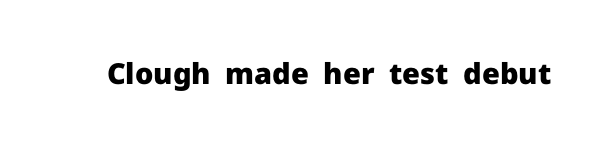
Q: Is the text bold? A: Yes.
Q: Is the text italic (slanted)? A: No, it is upright.
Q: Is the typeface a serif or a sans-serif typeface? A: Sans-serif.
Q: Is the text underlined? A: No.
Q: Is the spacing between letters normal or unusually wide? A: Normal.
Q: Width (condensed, normal, or wide)? A: Normal.
Q: Stroke contrast? A: Low.
Q: x-height? A: Medium.
Q: Monospaced? A: No.
